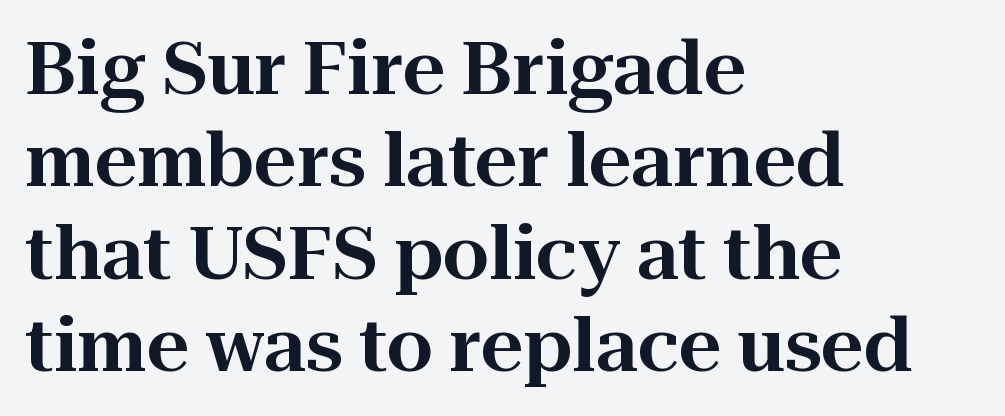
The image shows 74 px serif type, upright; set left-aligned, normal line spacing (1.25x), normal letter spacing, not underlined; high stroke contrast and a medium x-height.
